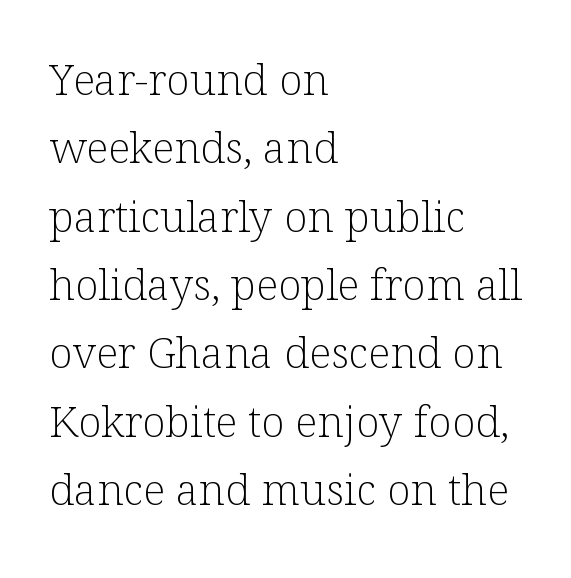
Q: Is the text bold? A: No.
Q: Is the text italic (slanted)? A: No, it is upright.
Q: Is the typeface a serif or a sans-serif typeface? A: Serif.
Q: Is the text underlined? A: No.
Q: How is the paragraph aligned? A: Left-aligned.
Q: Is the spacing between letters normal or unusually wide? A: Normal.
Q: Is the spacing between lines tight, normal or loose? A: Normal.
Q: Width (condensed, normal, or wide)? A: Normal.
Q: Stroke contrast? A: Low.
Q: x-height? A: Medium.
Q: Monospaced? A: No.
